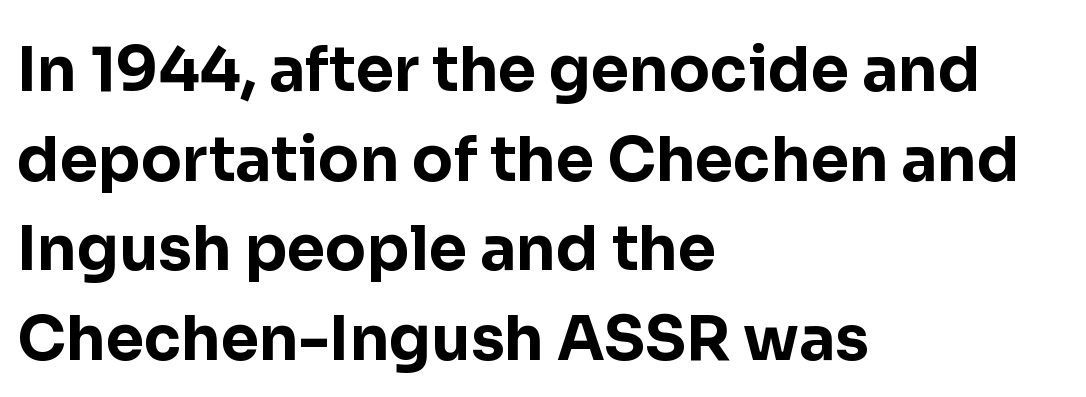
The image shows 61 px bold sans-serif type, upright; set left-aligned, normal line spacing (1.47x), normal letter spacing, not underlined; low stroke contrast and a medium x-height.
